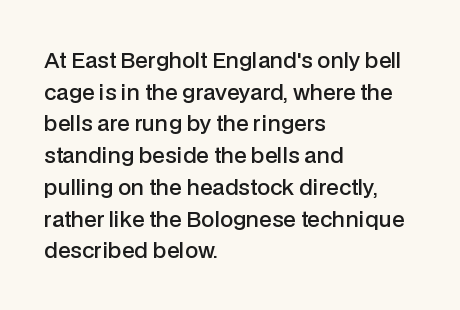
Italic? Not at all — the glyphs are vertical. A typesetter would call this zero additional tracking. The typesetting leans somewhat heavy: a semibold. The string is rendered with underlining switched off. The setting favours the left margin, as ordinary paragraphs usually do.
